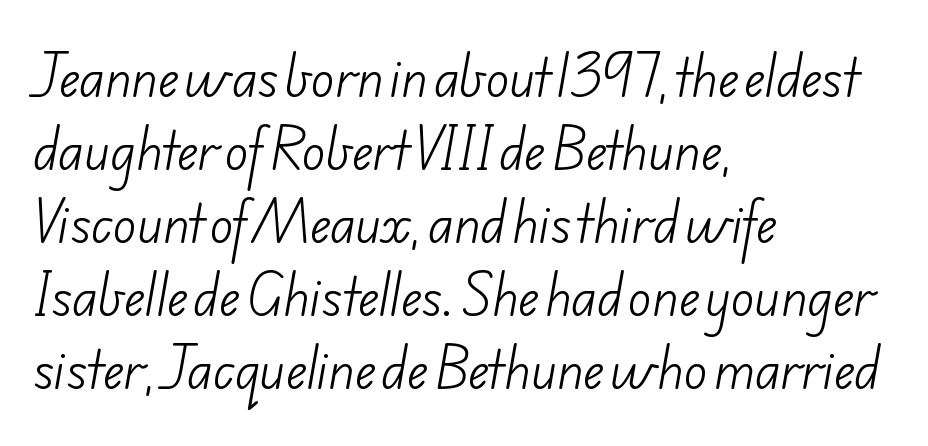
{"serif": "no", "bold": "no", "weight": "light", "width": "normal", "stroke_contrast": "low", "x_height": "small", "monospaced": "no", "underline": "no", "align": "left", "line_spacing": "normal", "line_spacing_ratio": 1.49, "letter_spacing": "normal", "letter_spacing_em": 0.0, "glyph_px": 49}
